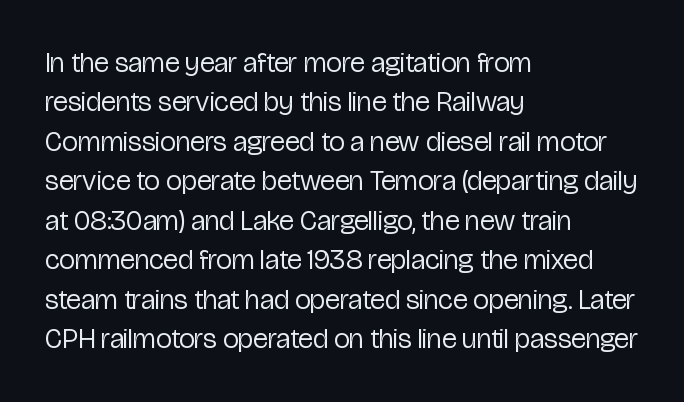
{"serif": "no", "italic": "no", "bold": "no", "weight": "regular", "width": "condensed", "stroke_contrast": "low", "x_height": "medium", "monospaced": "no", "underline": "no", "align": "left", "line_spacing": "normal", "line_spacing_ratio": 1.41, "letter_spacing": "normal", "letter_spacing_em": 0.0, "glyph_px": 28}
